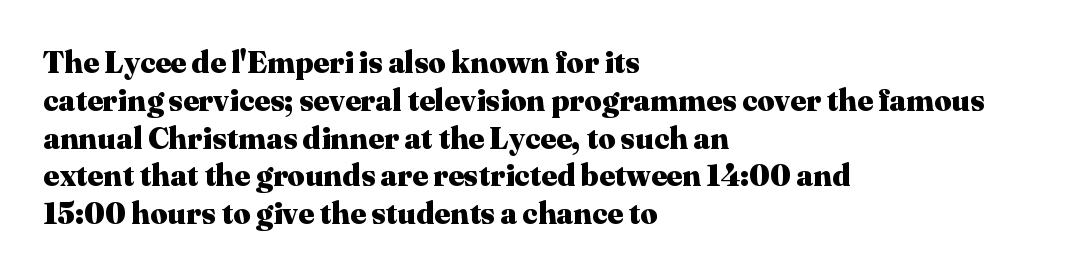
{"serif": "yes", "italic": "no", "bold": "yes", "weight": "heavy", "width": "normal", "stroke_contrast": "medium", "x_height": "medium", "monospaced": "no", "underline": "no", "align": "left", "line_spacing": "normal", "line_spacing_ratio": 1.26, "letter_spacing": "normal", "letter_spacing_em": 0.0, "glyph_px": 30}
